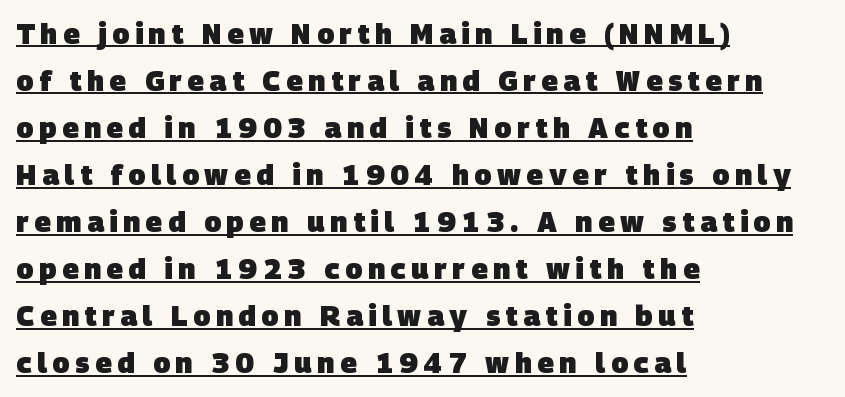
I'd describe the lettering as bold — thick and assertive. Honestly, the underline is the first thing you notice here. The text was rendered using a sans face with plain stroke endings. The letters advance in unequal steps, a hallmark of proportional type.
